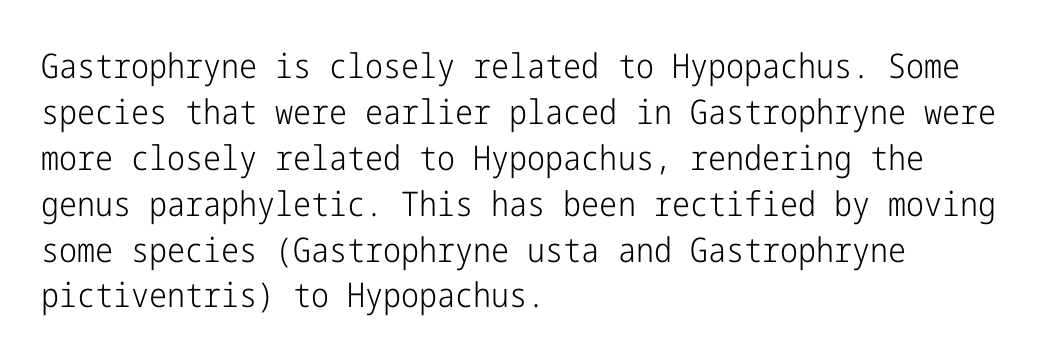
The rows are spaced the way most documents space them. Does the lettering tilt? It doesn't — this is upright. Each word holds together tightly as a unit, with standard inter-letter gaps. The setting favours the left margin, as ordinary paragraphs usually do. Bare-footed words on every line. The weight would be labelled regular, book, light, or lighter still.
